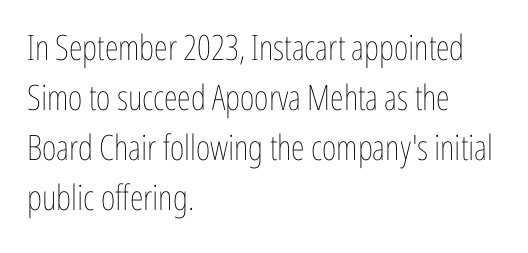
No chunkiness to these letters — they're not bold. Think of a printed novel: that variable character pitch is what you see here. Short note: letters normally spaced. The lines are quadded left. A bare baseline throughout the passage. The lettering holds an erect, upright posture throughout.
